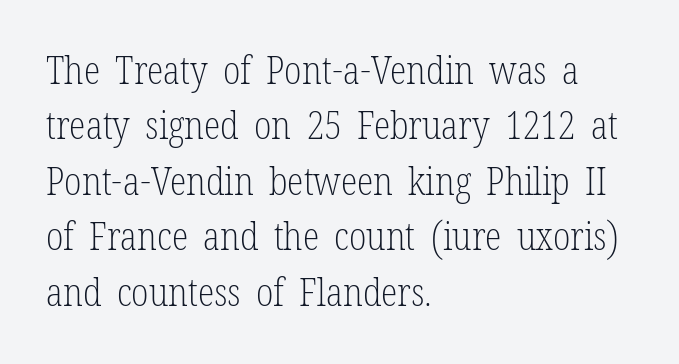
{"serif": "yes", "italic": "no", "bold": "no", "weight": "light", "width": "condensed", "stroke_contrast": "low", "x_height": "medium", "monospaced": "no", "underline": "no", "align": "left", "line_spacing": "normal", "line_spacing_ratio": 1.46, "letter_spacing": "normal", "letter_spacing_em": 0.0, "glyph_px": 38}
